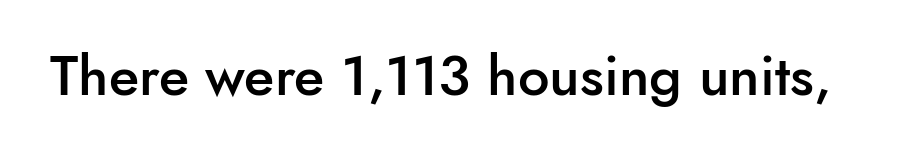
The image shows 56 px semibold sans-serif type, upright; set normal letter spacing, not underlined; low stroke contrast and a small x-height.
